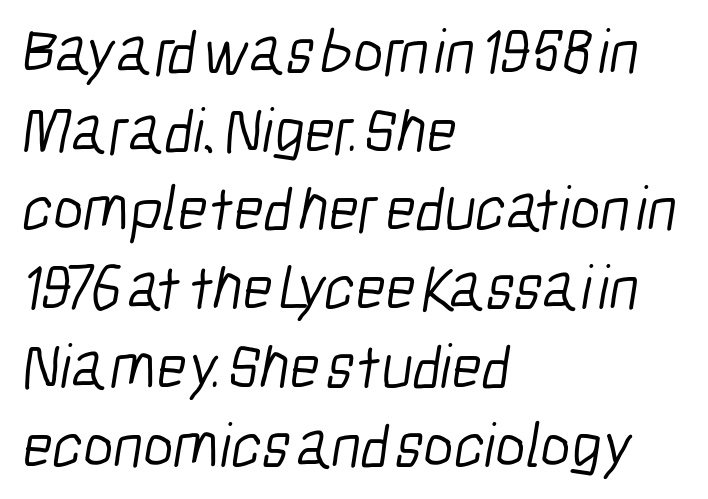
Q: Is the text bold? A: No.
Q: Is the typeface a serif or a sans-serif typeface? A: Sans-serif.
Q: Is the text underlined? A: No.
Q: How is the paragraph aligned? A: Left-aligned.
Q: Is the spacing between letters normal or unusually wide? A: Normal.
Q: Width (condensed, normal, or wide)? A: Condensed.
Q: Stroke contrast? A: Low.
Q: x-height? A: Medium.
Q: Monospaced? A: No.
